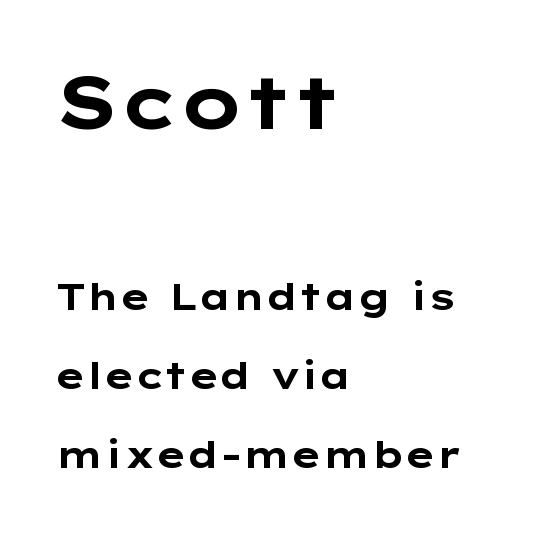
Q: Is the text bold? A: Yes.
Q: Is the text italic (slanted)? A: No, it is upright.
Q: Is the typeface a serif or a sans-serif typeface? A: Sans-serif.
Q: Is the text underlined? A: No.
Q: How is the paragraph aligned? A: Left-aligned.
Q: Is the spacing between letters normal or unusually wide? A: Normal.
Q: Is the spacing between lines tight, normal or loose? A: Loose.
Q: Which block of text is set in a larger size, the first (top) or the second (bottom)? A: The first (top) one.
Q: Width (condensed, normal, or wide)? A: Wide.
Q: Stroke contrast? A: Low.
Q: x-height? A: Medium.
Q: Monospaced? A: No.
